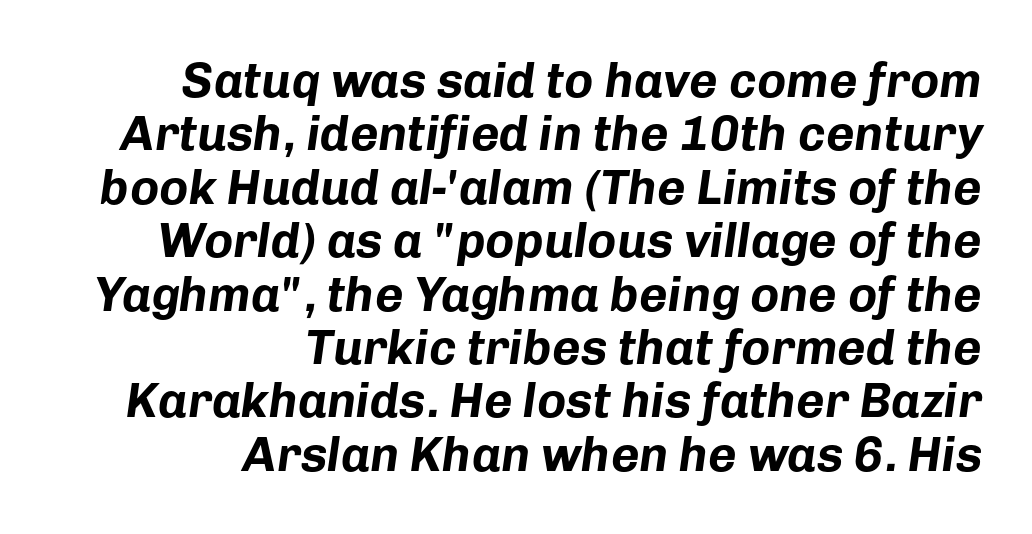
Q: Is the text bold? A: Yes.
Q: Is the text italic (slanted)? A: Yes, it leans right by about 8 degrees.
Q: Is the text underlined? A: No.
Q: How is the paragraph aligned? A: Right-aligned.
Q: Is the spacing between letters normal or unusually wide? A: Normal.
Q: Is the spacing between lines tight, normal or loose? A: Tight.
Q: Width (condensed, normal, or wide)? A: Normal.
Q: Stroke contrast? A: Low.
Q: x-height? A: Medium.
Q: Monospaced? A: No.
